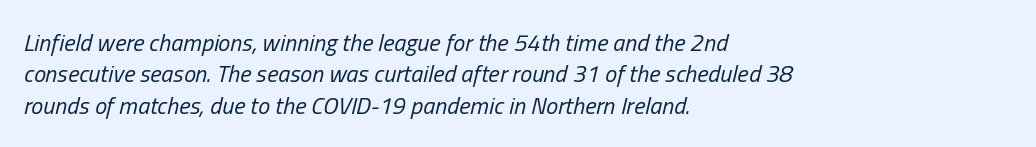
Italic? Definitely — the glyphs are oblique. Decoration check: the copy has no underline. If you drew a ruler down the left edge, every line would touch it. Rows of type keep a routine distance in the vertical direction.
